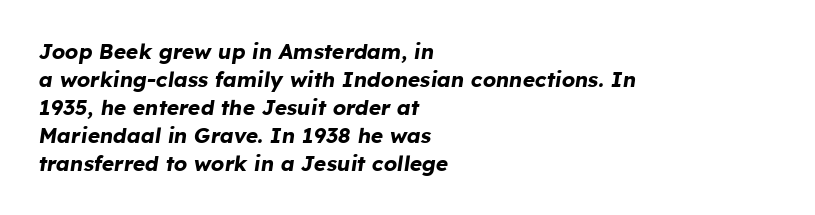
The image shows 21 px bold type, italic (leaning right); set left-aligned, normal line spacing (1.33x), normal letter spacing, not underlined.
